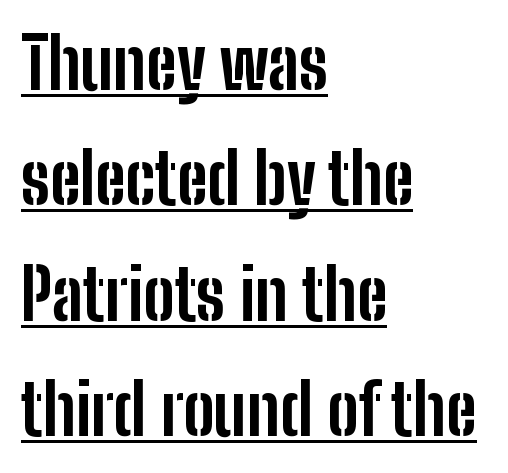
What's the leading like? Ordinary, nothing unusual. Does the lettering tilt? It doesn't — this is upright. Looks like regular typesetting: each glyph gets only the width it needs. As a designer I'd log this as weight 700, bold.
